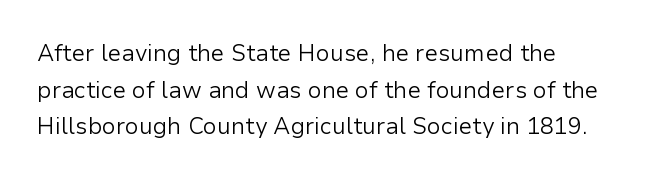
The image shows 23 px text type, upright; set left-aligned, normal line spacing (1.59x), normal letter spacing, not underlined.
